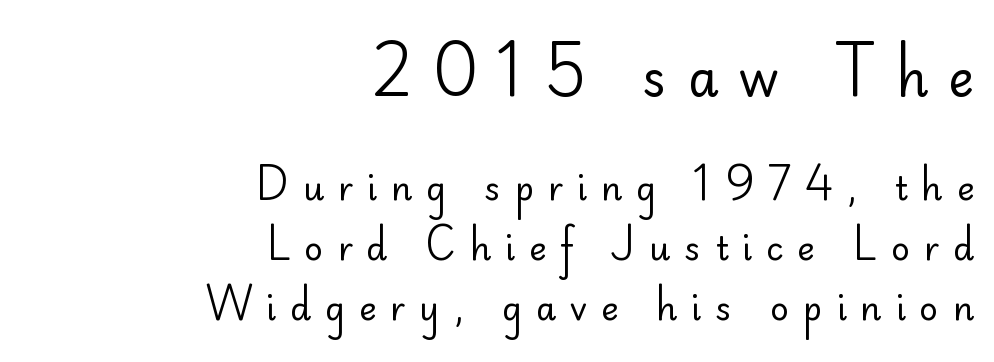
The image shows 49 px regular-weight sans-serif type, upright; set right-aligned, line spacing 1.82x, unusually wide letter spacing (+0.42 em), not underlined; the first (top) block is 1.48x larger; low stroke contrast and a small x-height.
